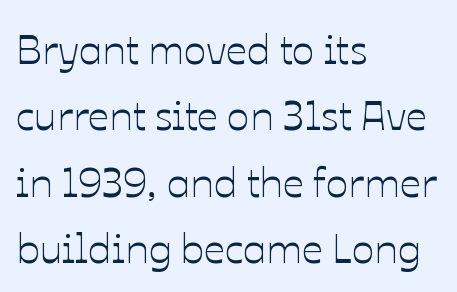
Q: Is the text italic (slanted)? A: No, it is upright.
Q: Is the text underlined? A: No.
Q: How is the paragraph aligned? A: Left-aligned.
Q: Is the spacing between letters normal or unusually wide? A: Normal.
Q: Is the spacing between lines tight, normal or loose? A: Normal.
Q: Width (condensed, normal, or wide)? A: Normal.
Q: Stroke contrast? A: Low.
Q: x-height? A: Medium.
Q: Monospaced? A: No.
